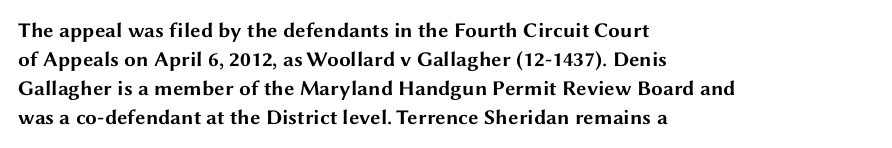
The lines are quadded left. These lines keep a tight, regular rhythm from letter to letter. The gap between lines stays unmarked. It's the straight-up-and-down kind of type. The rendering uses a moderate line-height, typical for paragraphs. Pretty heavy lettering here — definitely bold.
